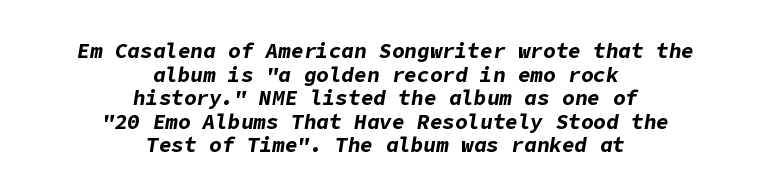
Q: Is the text bold? A: Yes.
Q: Is the text italic (slanted)? A: Yes, it leans right by about 9 degrees.
Q: Is the text underlined? A: No.
Q: How is the paragraph aligned? A: Centered.
Q: Is the spacing between letters normal or unusually wide? A: Normal.
Q: Is the spacing between lines tight, normal or loose? A: Tight.
